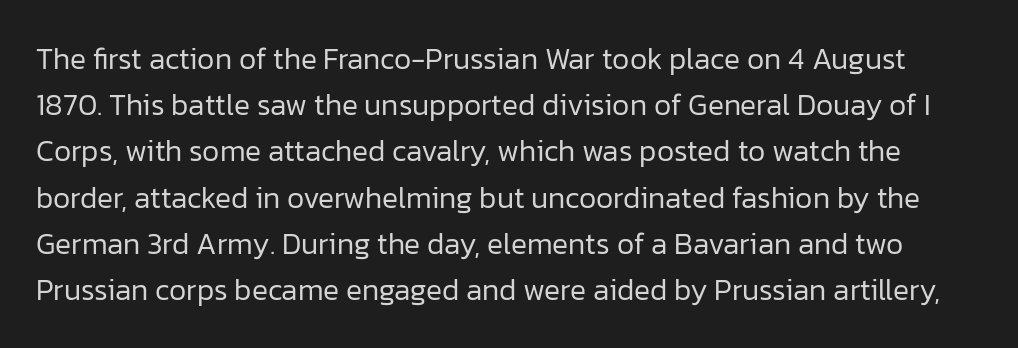
Q: Is the text bold? A: No.
Q: Is the text italic (slanted)? A: No, it is upright.
Q: Is the typeface a serif or a sans-serif typeface? A: Sans-serif.
Q: Is the text underlined? A: No.
Q: Is the spacing between letters normal or unusually wide? A: Normal.
Q: Is the spacing between lines tight, normal or loose? A: Normal.
Q: Width (condensed, normal, or wide)? A: Normal.
Q: Stroke contrast? A: Low.
Q: x-height? A: Medium.
Q: Monospaced? A: No.
